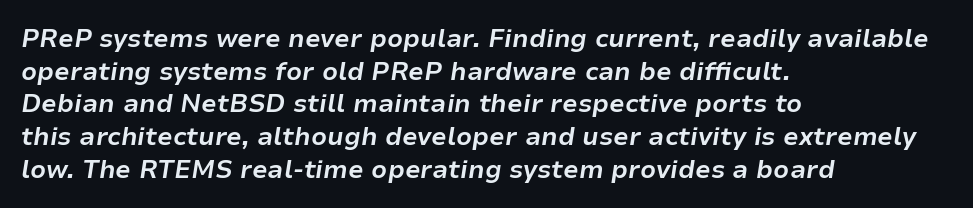
Posture: slanted. Here the glyphs are tracked normally, forming tight word shapes. The face used here has the dense, thick strokes of a bold. These lines sit exactly where default settings would place them. Every row of glyphs begins at an identical x-position on the left.
